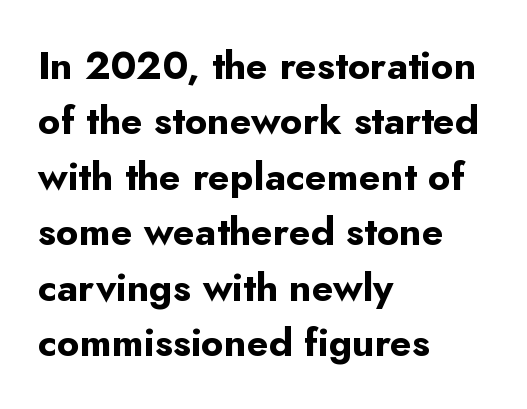
{"serif": "no", "italic": "no", "bold": "yes", "weight": "bold", "width": "normal", "stroke_contrast": "low", "x_height": "small", "monospaced": "no", "underline": "no", "align": "left", "line_spacing": "normal", "line_spacing_ratio": 1.42, "letter_spacing": "normal", "letter_spacing_em": 0.0, "glyph_px": 39}
